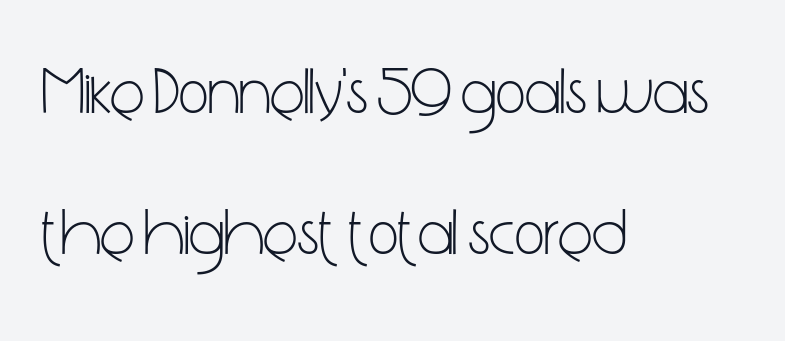
{"serif": "no", "italic": "no", "bold": "no", "weight": "light", "width": "condensed", "stroke_contrast": "low", "x_height": "medium", "monospaced": "no", "underline": "no", "align": "left", "line_spacing": "loose", "line_spacing_ratio": 2.17, "letter_spacing": "normal", "letter_spacing_em": 0.0, "glyph_px": 65}
